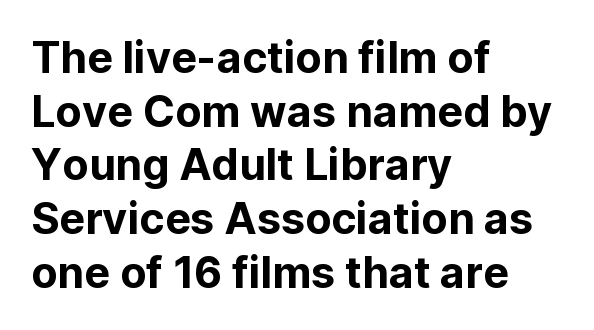
The image shows 43 px sans-serif type, upright; set left-aligned, normal line spacing (1.25x), normal letter spacing, not underlined; low stroke contrast and a medium x-height.
